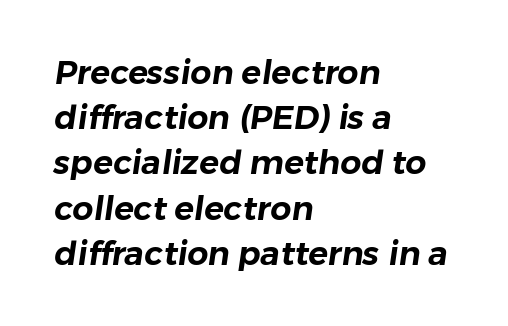
The letters sit at their default tracking, neither squeezed nor spread. Proportional: the letters do not fall into vertical columns. No feet cap the strokes, marking this as sans-serif type. Decoration check: the copy has no underline. Regular leading. Line starts are locked; line ends wander.
